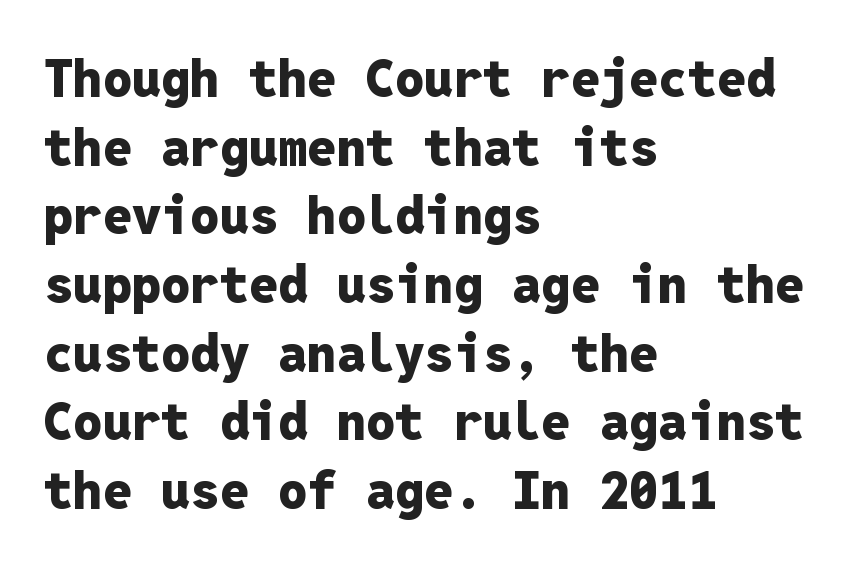
The image shows 52 px heavy sans-serif type, upright, monospaced; set left-aligned, normal line spacing (1.32x), normal letter spacing, not underlined; low stroke contrast and a medium x-height.
